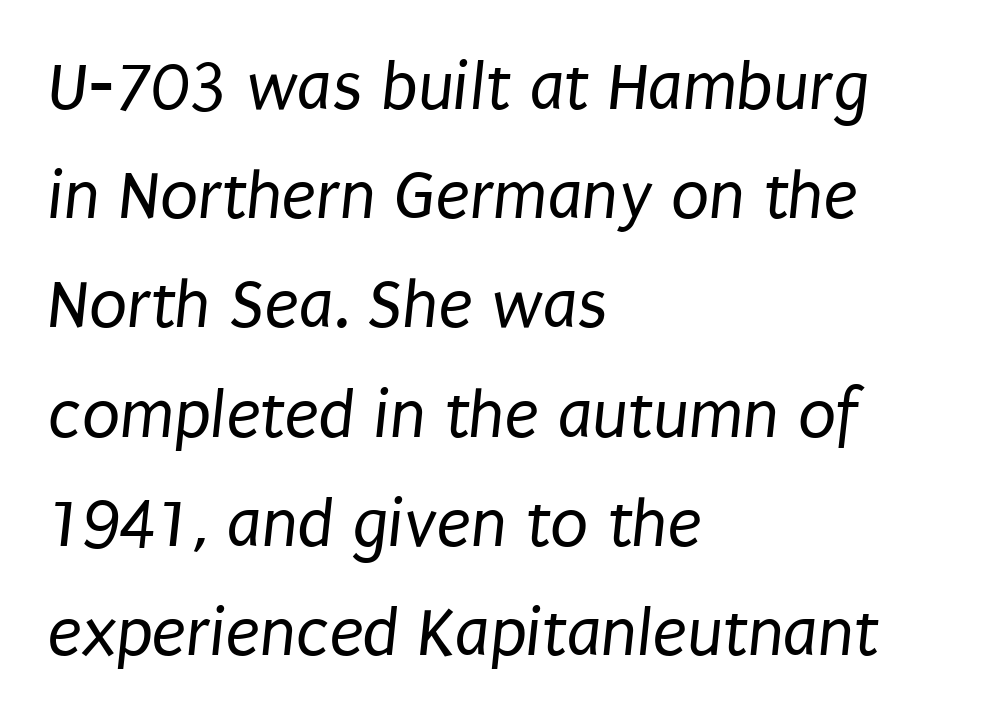
Successive baselines arrive at the customary interval. Short and long lines alike share a common starting point at left. The rendering uses natural spacing where letterforms have individual widths. This reads as an unemphasized weight, regular at the heaviest. Type without underlining.
